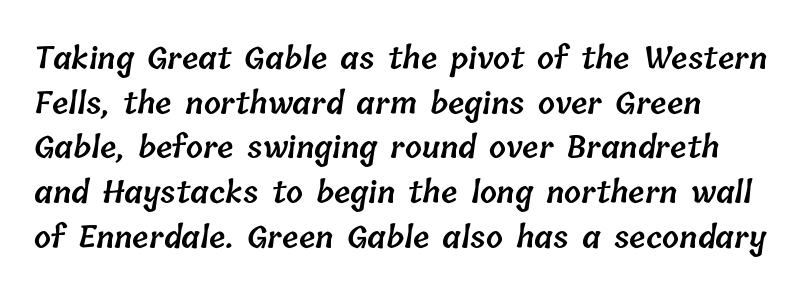
The image shows 30 px semibold type; set normal line spacing (1.49x), normal letter spacing, not underlined; low stroke contrast and a medium x-height.
